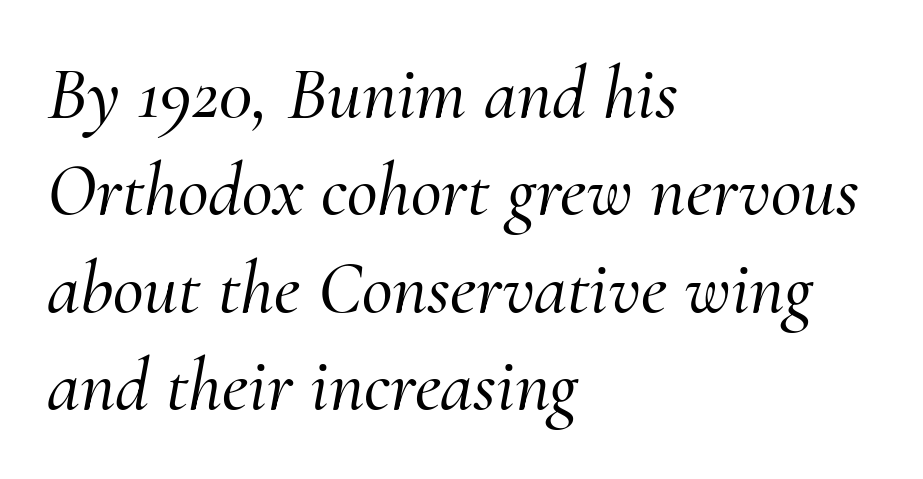
The image shows 75 px serif type, italic (leaning right); set left-aligned, normal line spacing (1.3x), normal letter spacing, not underlined; medium stroke contrast and a small x-height.
